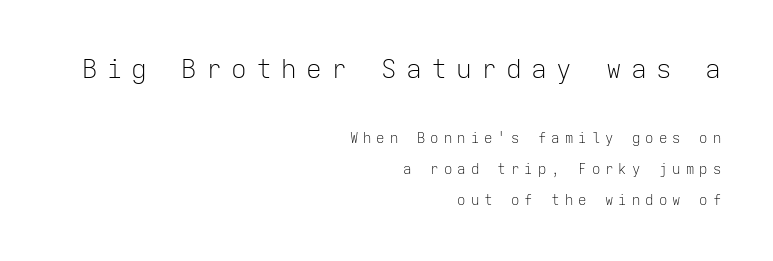
The image shows 26 px text type, upright; set right-aligned, loose line spacing (2.18x), unusually wide letter spacing (+0.36 em), not underlined; the first (top) block is 1.86x larger.
